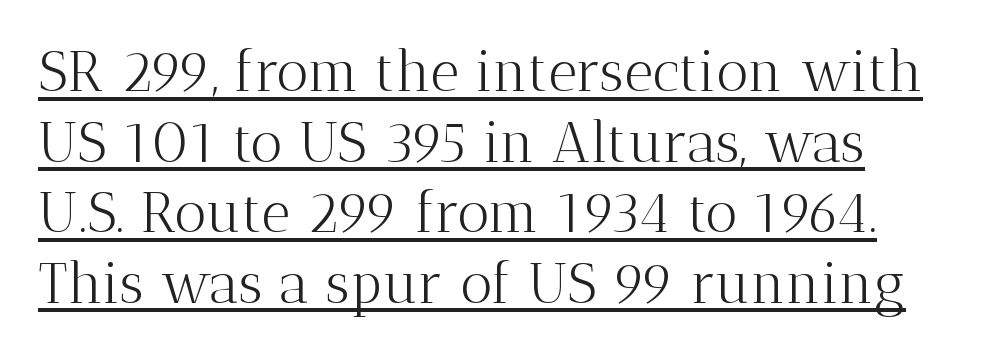
Q: Is the text bold? A: No.
Q: Is the text italic (slanted)? A: No, it is upright.
Q: Is the typeface a serif or a sans-serif typeface? A: Serif.
Q: Is the text underlined? A: Yes.
Q: How is the paragraph aligned? A: Left-aligned.
Q: Is the spacing between letters normal or unusually wide? A: Normal.
Q: Is the spacing between lines tight, normal or loose? A: Normal.
Q: Width (condensed, normal, or wide)? A: Normal.
Q: Stroke contrast? A: Medium.
Q: x-height? A: Medium.
Q: Monospaced? A: No.
